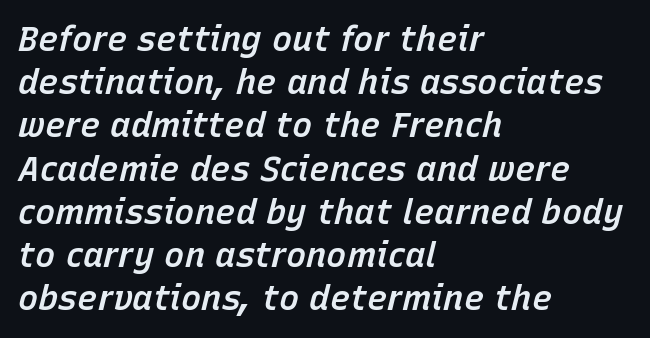
Tracking value appears to be zero — textbook default spacing. A clean baseline with only descenders dipping below it. Every character sits at an angle, as italics do. The rendering uses a moderate line-height, typical for paragraphs. This sample is left-justified, so line endings fall wherever the words run out.
